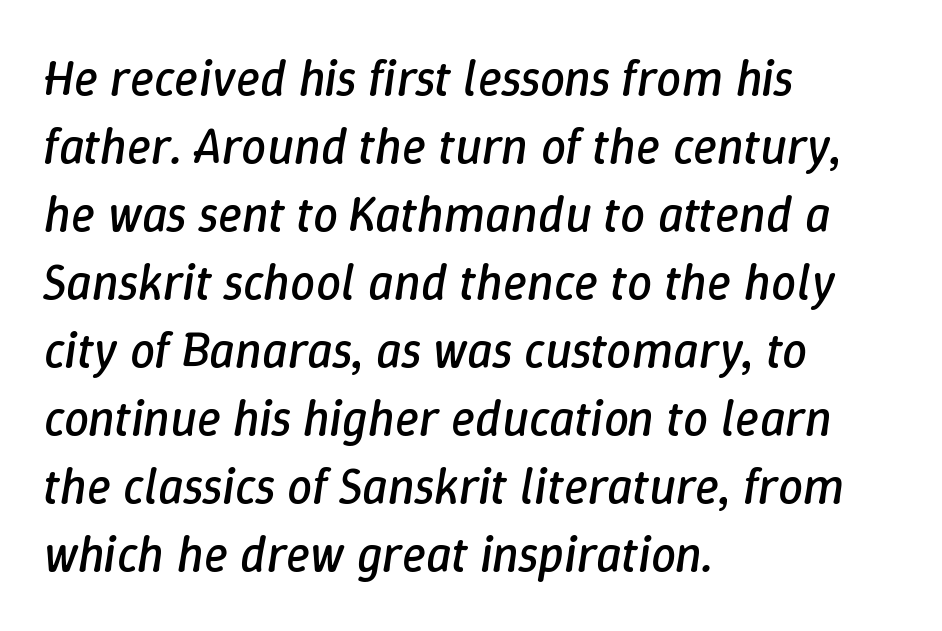
In terms of posture, this sample is oblique. Horizontally, the lines are justified to the leading edge only. A light-to-regular cut is what we see here. The letterforms sit shoulder to shoulder at normal distance. Underline: absent. Varying glyph widths throughout — classic text-font behaviour.
